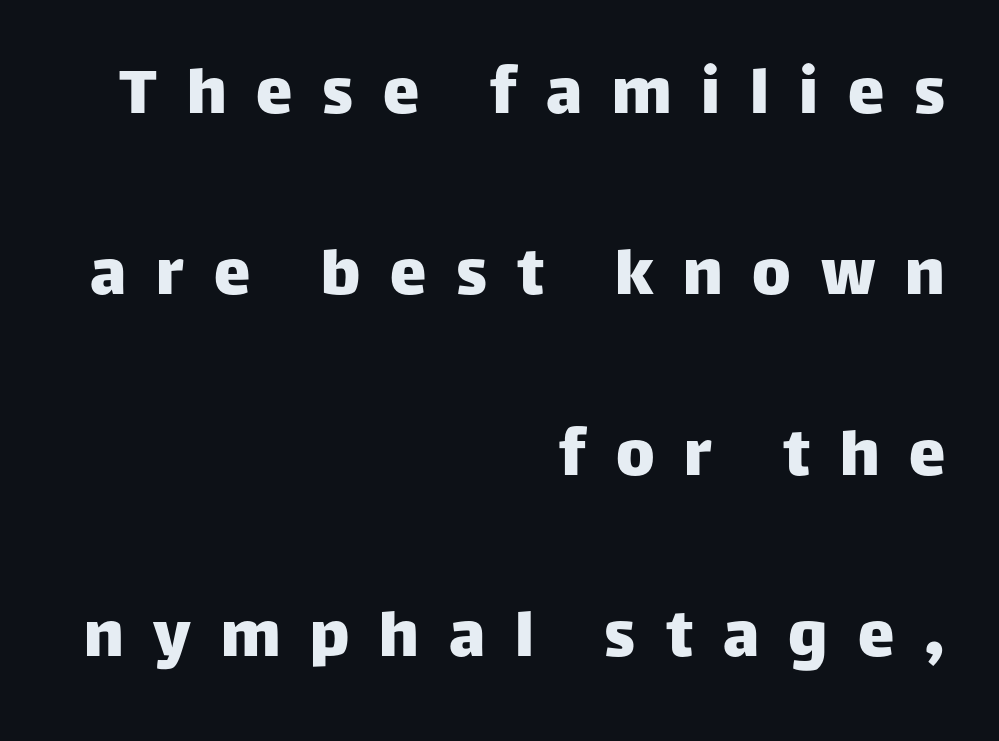
{"serif": "no", "italic": "no", "width": "normal", "stroke_contrast": "low", "x_height": "large", "monospaced": "no", "underline": "no", "align": "right", "line_spacing": "loose", "line_spacing_ratio": 2.48, "letter_spacing": "wide", "letter_spacing_em": 0.41, "glyph_px": 73}
